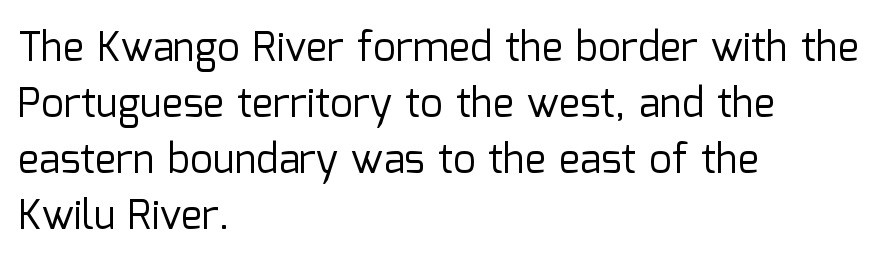
{"serif": "no", "italic": "no", "bold": "no", "weight": "regular", "width": "normal", "stroke_contrast": "low", "x_height": "medium", "monospaced": "no", "underline": "no", "align": "left", "line_spacing": "normal", "line_spacing_ratio": 1.4, "letter_spacing": "normal", "letter_spacing_em": 0.0, "glyph_px": 40}
